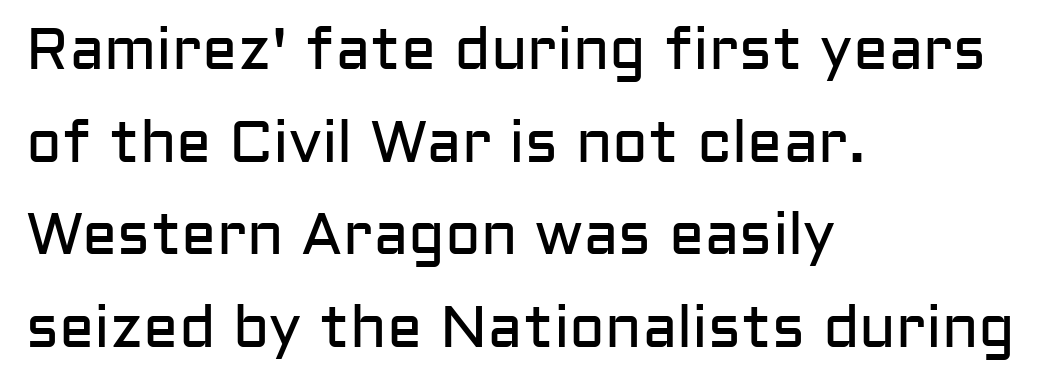
Rule under the text: the space is simply empty. The letterforms sit shoulder to shoulder at normal distance. Do the characters align in a grid? No, the font is proportional. Unlike a traditional serif, this face leaves its strokes unadorned.
